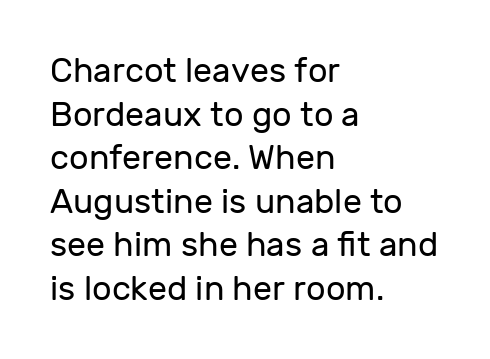
Q: Is the text bold? A: No.
Q: Is the text italic (slanted)? A: No, it is upright.
Q: Is the typeface a serif or a sans-serif typeface? A: Sans-serif.
Q: Is the text underlined? A: No.
Q: How is the paragraph aligned? A: Left-aligned.
Q: Is the spacing between letters normal or unusually wide? A: Normal.
Q: Is the spacing between lines tight, normal or loose? A: Normal.
Q: Width (condensed, normal, or wide)? A: Normal.
Q: Stroke contrast? A: Low.
Q: x-height? A: Medium.
Q: Monospaced? A: No.
